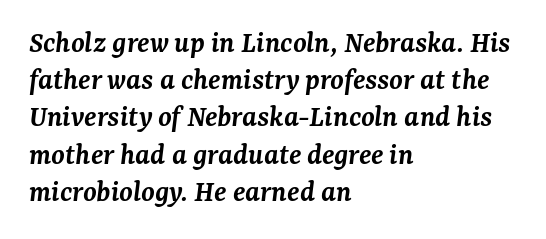
The image shows 31 px semibold serif type, italic (leaning right); set left-aligned, line spacing 1.2x, normal letter spacing, not underlined; medium stroke contrast and a medium x-height.
